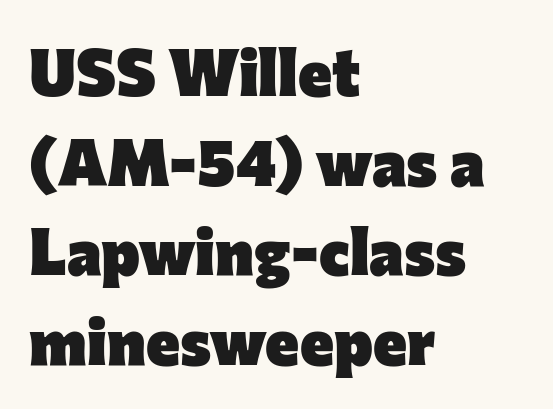
The image shows 65 px heavy sans-serif type, upright; set left-aligned, normal line spacing (1.38x), normal letter spacing, not underlined; low stroke contrast and a medium x-height.
